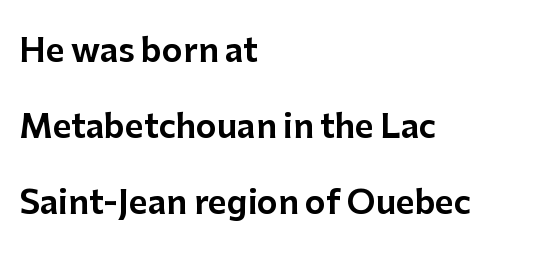
{"serif": "no", "italic": "no", "width": "normal", "stroke_contrast": "low", "x_height": "medium", "monospaced": "no", "underline": "no", "align": "left", "line_spacing": "loose", "line_spacing_ratio": 2.38, "letter_spacing": "normal", "letter_spacing_em": 0.0, "glyph_px": 32}
